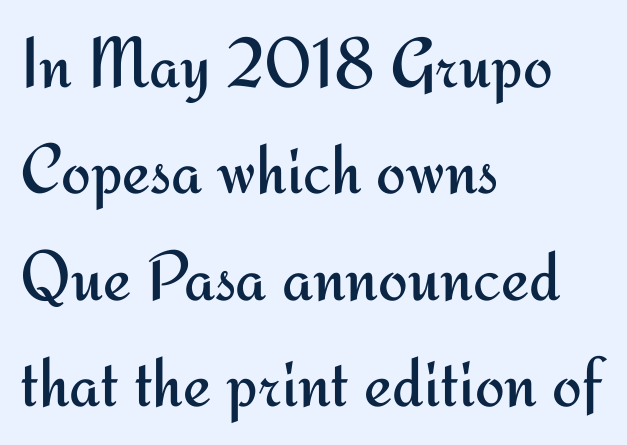
Q: Is the text bold? A: No.
Q: Is the text italic (slanted)? A: No, it is upright.
Q: Is the typeface a serif or a sans-serif typeface? A: Sans-serif.
Q: Is the text underlined? A: No.
Q: How is the paragraph aligned? A: Left-aligned.
Q: Is the spacing between letters normal or unusually wide? A: Normal.
Q: Is the spacing between lines tight, normal or loose? A: Normal.
Q: Width (condensed, normal, or wide)? A: Normal.
Q: Stroke contrast? A: Medium.
Q: x-height? A: Small.
Q: Monospaced? A: No.
